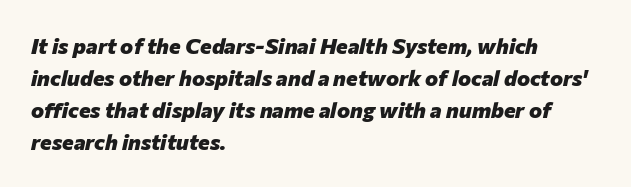
{"italic": "yes", "lean": "right", "slant_degrees": 12, "bold": "yes", "underline": "no", "align": "left", "line_spacing": "normal", "line_spacing_ratio": 1.46, "letter_spacing": "normal", "letter_spacing_em": 0.0, "glyph_px": 22}
